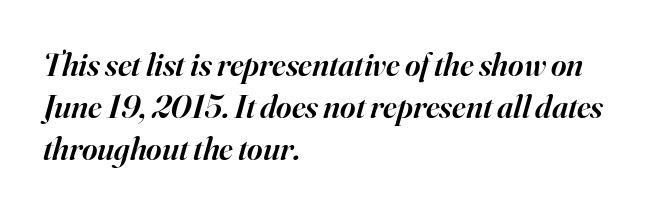
The horizontal fit of the characters is conventional and even. The rendering applies a slant to the glyphs. Strokes here are thickened, but only to semibold level. Teacher's note: observe the even left margin — that is flush-left alignment. The face used here is proportionally spaced, like ordinary book or web type.
